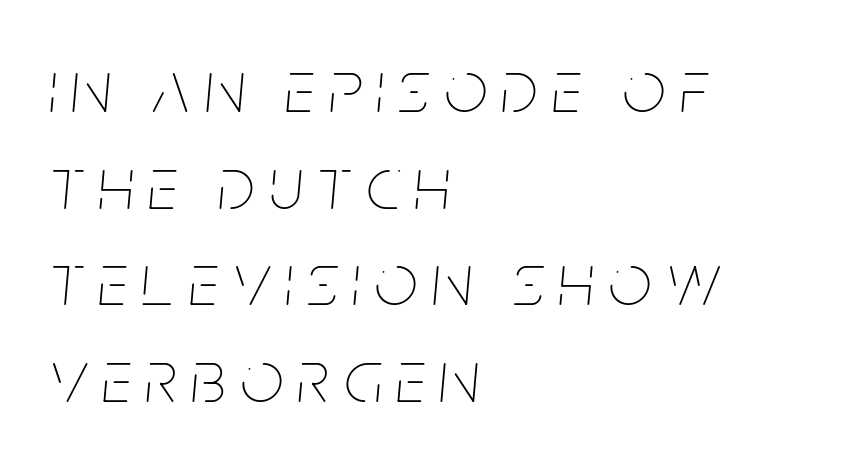
Leading matches the norm, producing a regular column. Just letters on the line, the space beneath them empty. Every character sits at an angle, as italics do. Nothing heavy about these letters — not bold at all. Horizontally, the lines are justified to the leading edge only. Tracking here is generous; glyphs stand well apart from one another.
